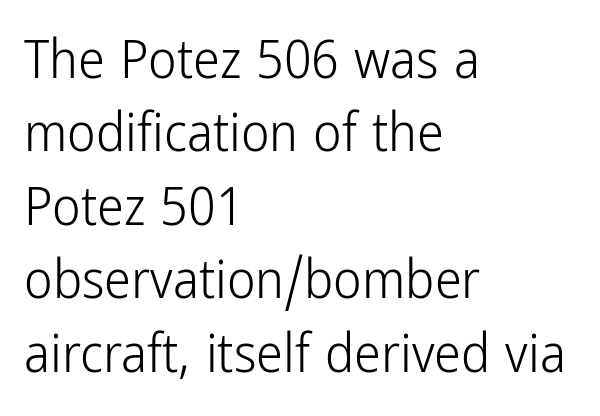
The image shows 54 px light, condensed sans-serif type, upright; set left-aligned, normal line spacing (1.36x), normal letter spacing, not underlined; low stroke contrast and a medium x-height.
